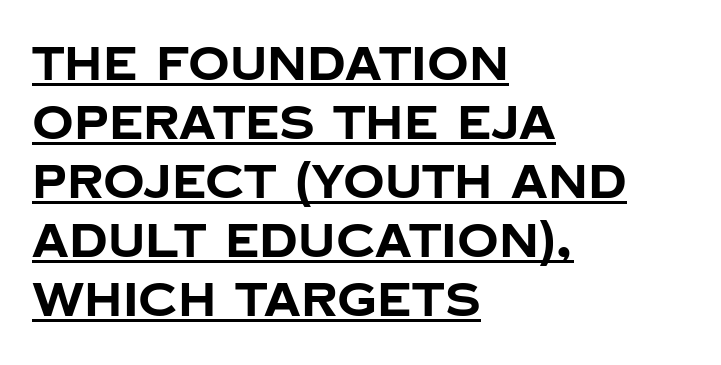
The image shows 46 px bold sans-serif type, upright; set left-aligned, normal line spacing (1.28x), normal letter spacing, underlined; low stroke contrast and a large x-height.
